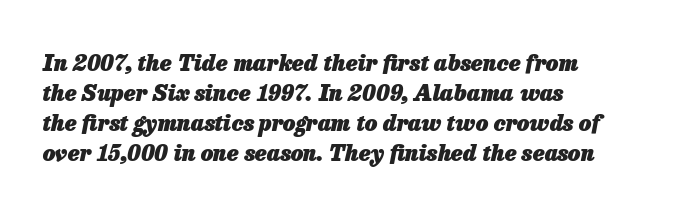
Every character sits at an angle, as italics do. These lines stack with their left ends in a neat column. Typographic density is high because the face is bold. The rows are spaced the way most documents space them.
